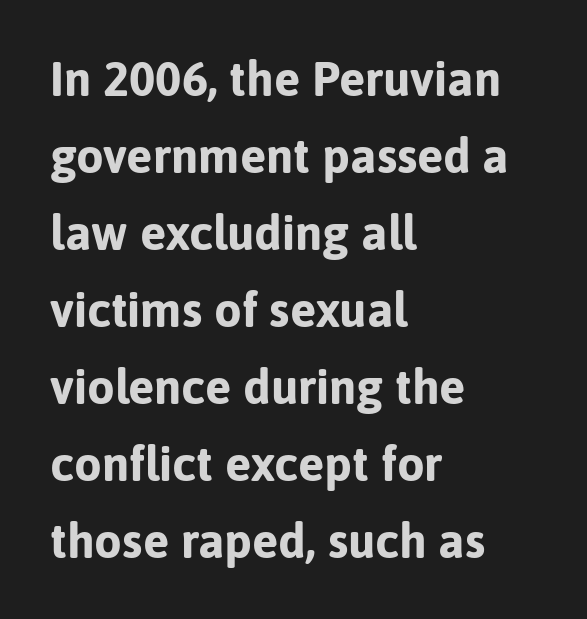
The image shows 49 px bold sans-serif type, upright; set left-aligned, normal line spacing (1.57x), normal letter spacing, not underlined; low stroke contrast and a medium x-height.
